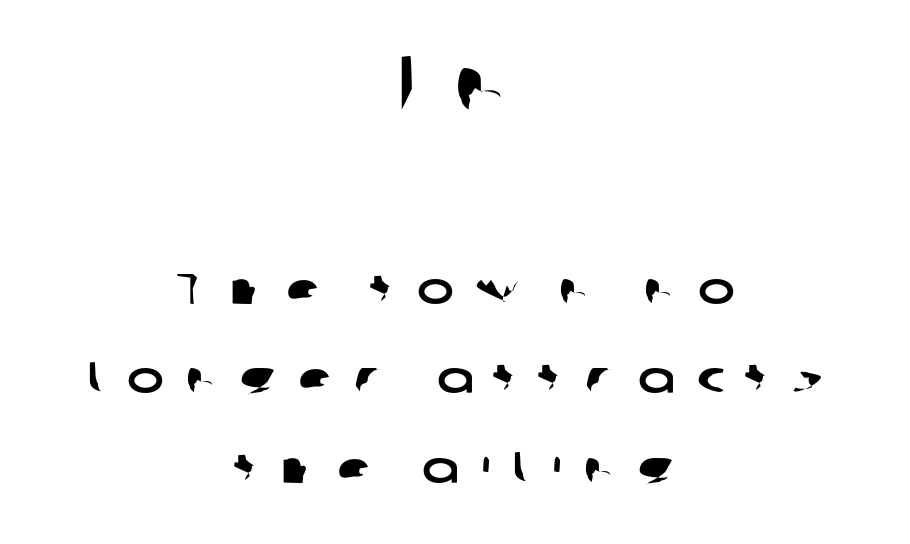
The image shows 77 px wide sans-serif type; set centered, loose line spacing (2.03x), unusually wide letter spacing (+0.5 em), not underlined; the first (top) block is 1.75x larger; low stroke contrast and a medium x-height.
